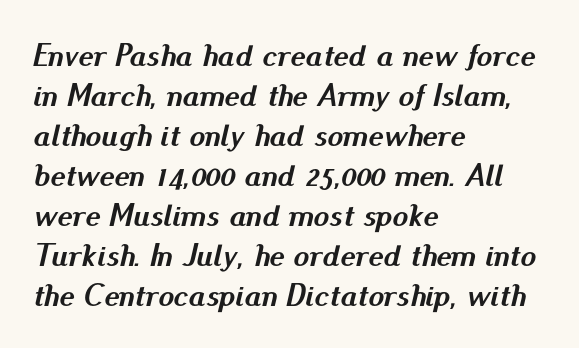
If you drew a ruler down the left edge, every line would touch it. The glyphs have the mass of a bold cut. Is this a fixed-width face? No — the glyphs have proportional, varying widths. Leading: standard. Underline: absent. Italic? Definitely — the glyphs are oblique.
